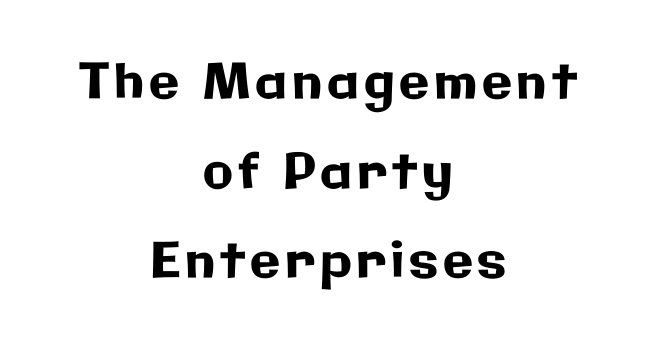
{"serif": "no", "italic": "no", "width": "normal", "stroke_contrast": "low", "x_height": "medium", "monospaced": "no", "underline": "no", "align": "center", "line_spacing_ratio": 1.83, "glyph_px": 49}
